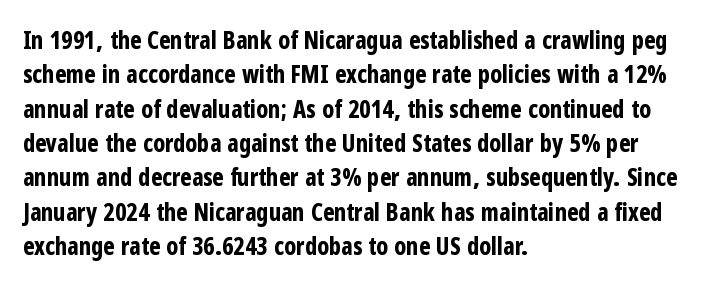
Q: Is the text bold? A: Yes.
Q: Is the text italic (slanted)? A: No, it is upright.
Q: Is the text underlined? A: No.
Q: How is the paragraph aligned? A: Left-aligned.
Q: Is the spacing between letters normal or unusually wide? A: Normal.
Q: Is the spacing between lines tight, normal or loose? A: Normal.
